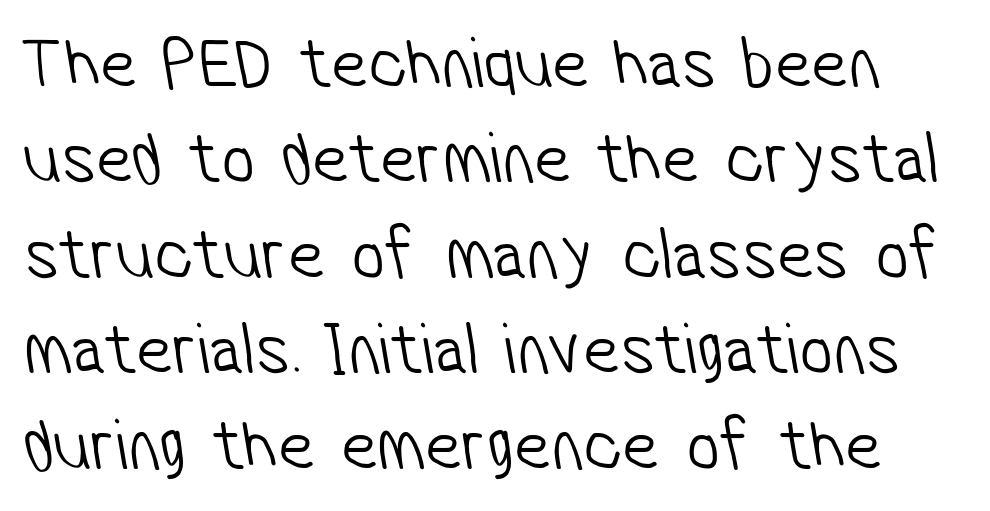
You can tell from the bare stems that sans-serif type was used. In terms of leading, this rendering sits right in the middle. The letters look calm and open, with moderate or lighter stems. You could not count columns in this text — the font is proportionally spaced.
